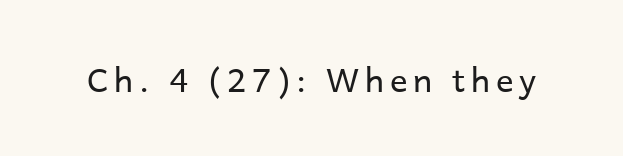
The image shows 33 px regular-weight sans-serif type, upright; set not underlined; low stroke contrast and a medium x-height.
